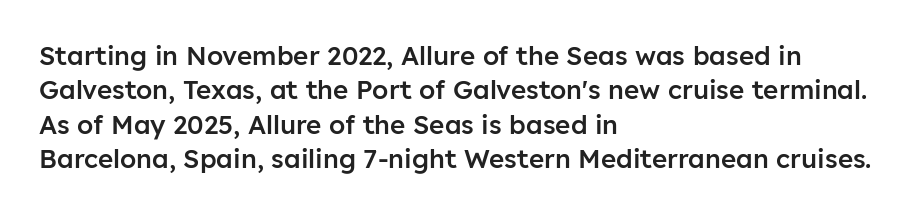
{"italic": "no", "bold": "semi", "underline": "no", "align": "left", "line_spacing": "normal", "line_spacing_ratio": 1.32, "letter_spacing": "normal", "letter_spacing_em": 0.0, "glyph_px": 26}
